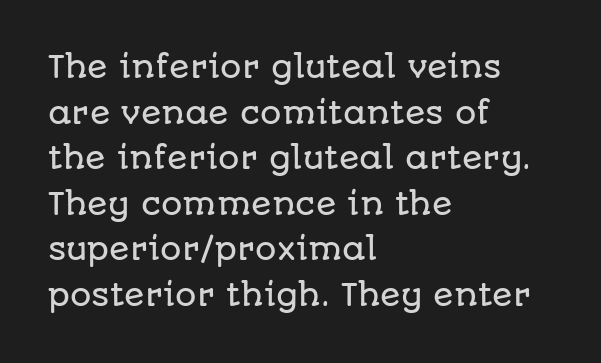
{"serif": "no", "italic": "no", "width": "normal", "stroke_contrast": "low", "x_height": "large", "monospaced": "no", "underline": "no", "align": "left", "line_spacing": "normal", "line_spacing_ratio": 1.52, "letter_spacing": "normal", "letter_spacing_em": 0.0, "glyph_px": 30}
